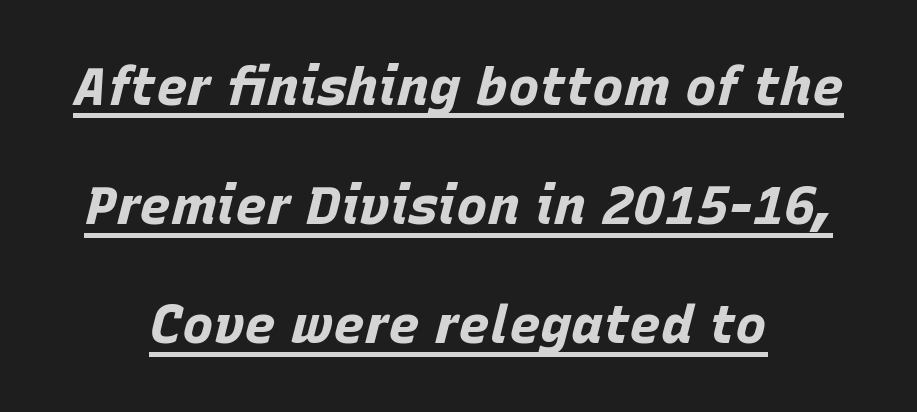
Q: Is the text bold? A: Yes.
Q: Is the text italic (slanted)? A: Yes, it leans right by about 15 degrees.
Q: Is the text underlined? A: Yes.
Q: How is the paragraph aligned? A: Centered.
Q: Is the spacing between letters normal or unusually wide? A: Normal.
Q: Is the spacing between lines tight, normal or loose? A: Loose.
Q: Width (condensed, normal, or wide)? A: Normal.
Q: Stroke contrast? A: Low.
Q: x-height? A: Large.
Q: Monospaced? A: No.
